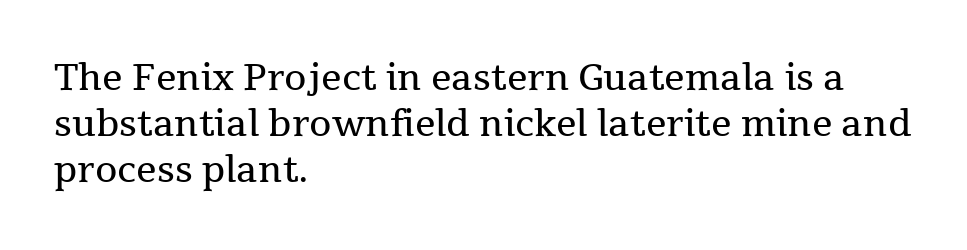
The image shows 36 px regular-weight serif type, upright; set left-aligned, normal line spacing (1.28x), normal letter spacing, not underlined; medium stroke contrast and a medium x-height.
